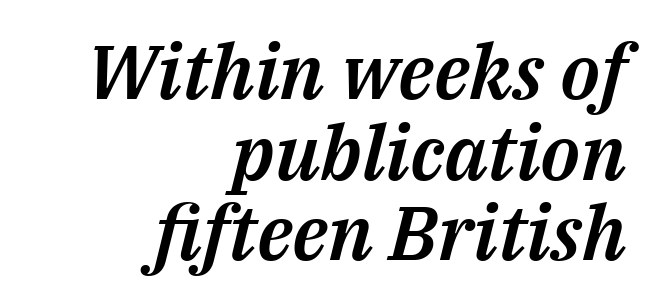
The image shows 76 px text type, italic (leaning right); set right-aligned, tight line spacing (1.06x), normal letter spacing, not underlined; medium stroke contrast and a medium x-height.
